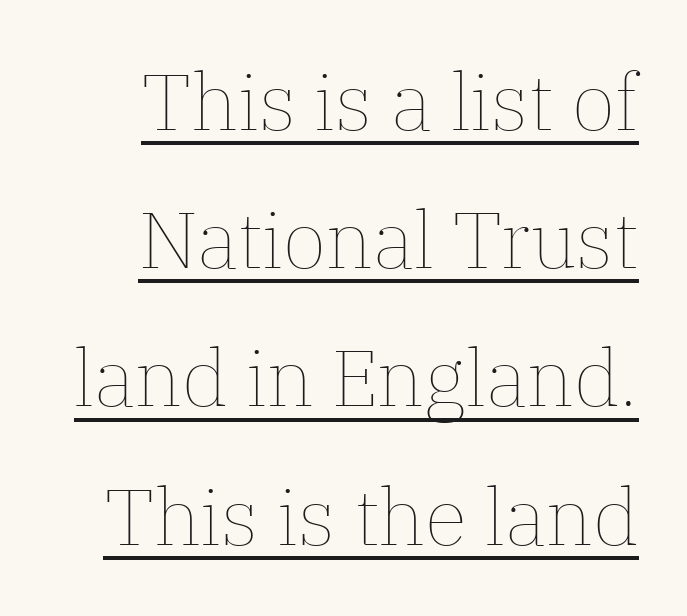
Is this a heavy cut? Hardly; it is regular or lighter. Nope, not italic — everything's standing straight. Line ends are locked; line starts wander. You could not count columns in this text — the font is proportionally spaced. Default kerning and tracking; the words read as compact shapes. Does a line run under the words? Yes, clearly.
